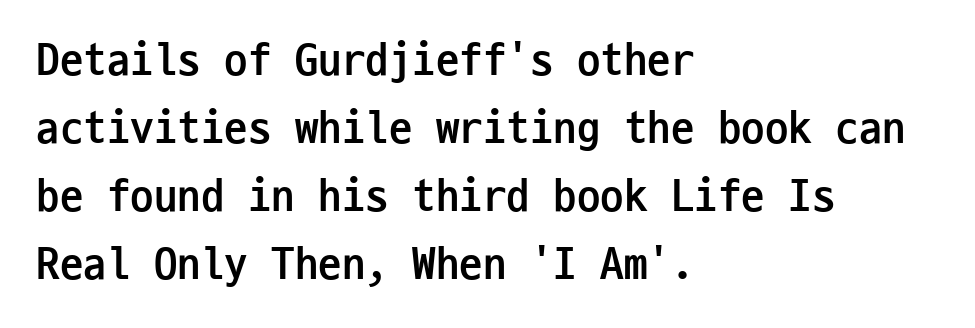
Which margin do the lines hug? The left one — the right edge is uneven. Notice how the stems are strictly vertical — no italics here. The face used here is monospaced, like something from a code editor. The glyphs in this specimen are sans serif.
